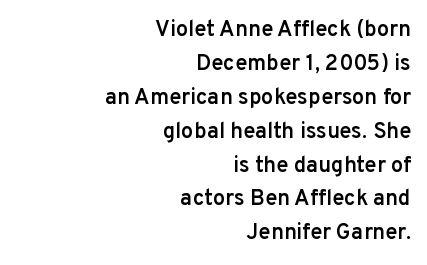
Q: Is the text bold? A: Semi-bold.
Q: Is the text italic (slanted)? A: No, it is upright.
Q: Is the text underlined? A: No.
Q: How is the paragraph aligned? A: Right-aligned.
Q: Is the spacing between letters normal or unusually wide? A: Normal.
Q: Is the spacing between lines tight, normal or loose? A: Normal.
